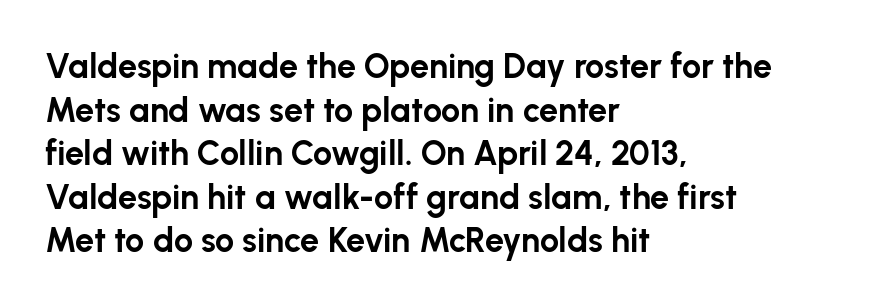
Quick note: not italic, upright. Nothing sits at the stroke ends, so this counts as sans-serif. Horizontally, the lines are justified to the leading edge only. Does the weight exceed regular? Yes, all the way to bold. Honestly, the letter spacing is just normal — you wouldn't notice it.
